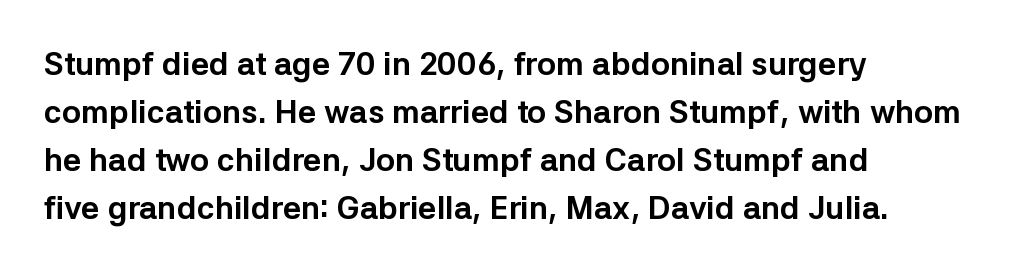
It's the straight-up-and-down kind of type. Tracking value appears to be zero — textbook default spacing. Regarding leading, the lines here are spaced in the standard way. The string is rendered with underlining switched off.
